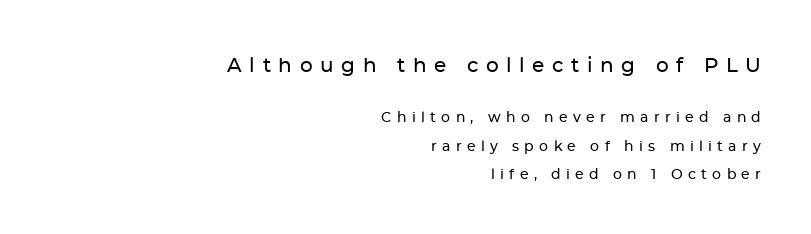
The image shows 20 px text type, upright; set right-aligned, loose line spacing (2.05x), unusually wide letter spacing (+0.38 em), not underlined; the first (top) block is 1.43x larger.
